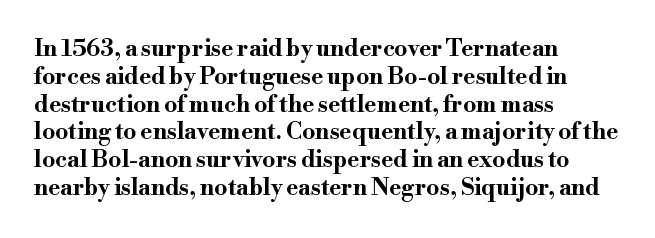
Short and long lines alike share a common starting point at left. Unlike italic type, these characters show no tilt at all. The passage shown is emphatically bold. The face used here is rendered with its standard letterfit. The space beneath each line is pristine and unruled.
